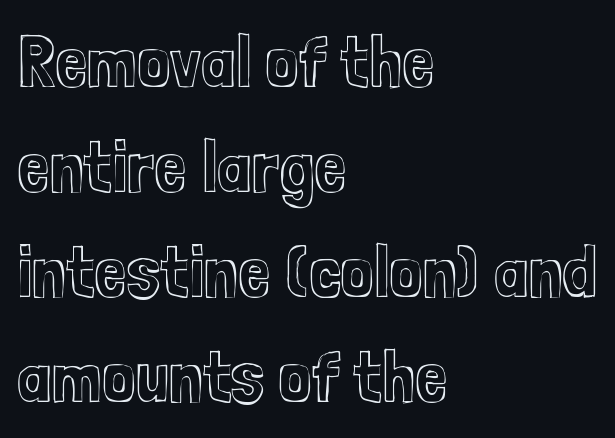
Between one letter and the next there's only the usual sliver of space. A typesetter would call this proportional, since set widths differ per character. Successive baselines arrive at the customary interval. The area under the type is left untouched. The rag falls on the right side of this text block. Notice how the stems are strictly vertical — no italics here.
